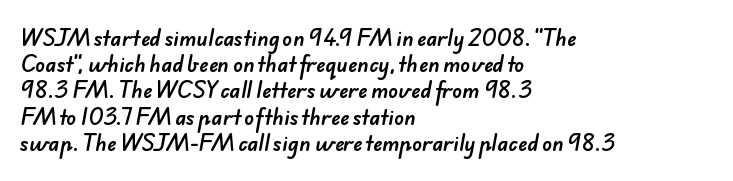
Interline gaps are of average width in this sample. Students, note that the glyphs here touch the page at normal intervals. The lines are quadded left. A clean baseline with only descenders dipping below it.
